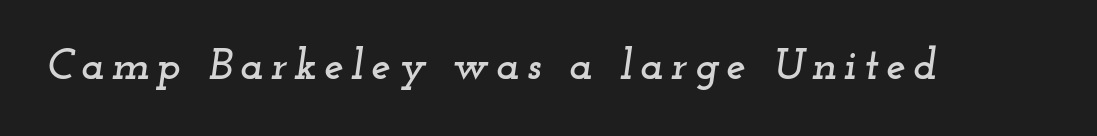
The baseline area is clear. Character widths vary here, with narrow letters taking less room than wide ones. This rendering employs a face with finishing strokes, i.e., a serif. Style check: oblique.
